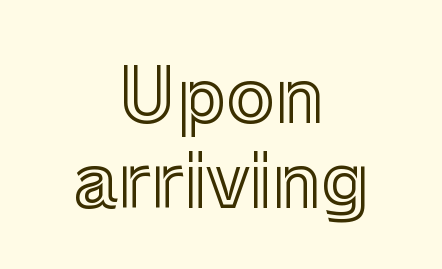
{"italic": "no", "width": "normal", "x_height": "medium", "monospaced": "no", "underline": "no", "align": "center", "line_spacing_ratio": 1.17, "letter_spacing": "normal", "letter_spacing_em": 0.0, "glyph_px": 73}
